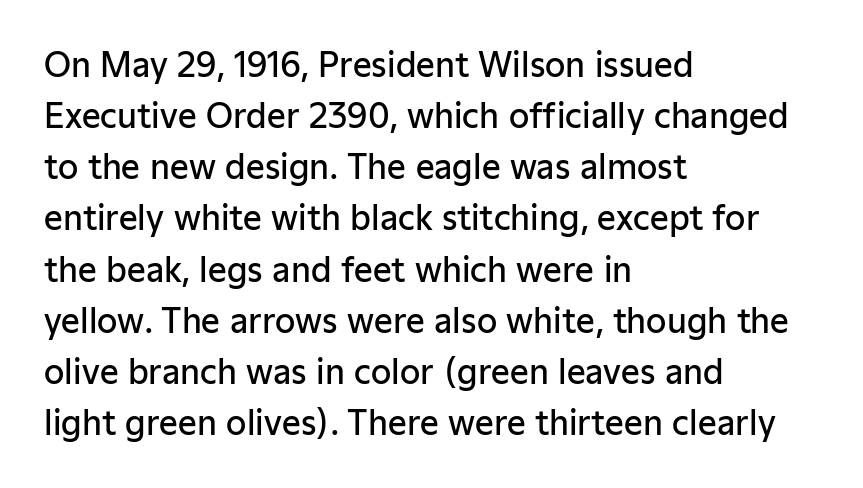
{"serif": "no", "italic": "no", "bold": "semi", "weight": "semibold", "width": "normal", "stroke_contrast": "low", "x_height": "medium", "monospaced": "no", "underline": "no", "align": "left", "line_spacing": "normal", "line_spacing_ratio": 1.55, "letter_spacing": "normal", "letter_spacing_em": 0.0, "glyph_px": 33}
